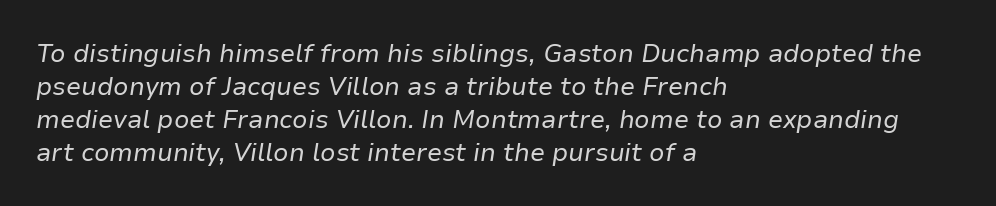
The specimen reads as italic at a glance. Compared with typical paragraphs, the rows here are spaced about the same. Glance below the letters and you will spot only blank space. No extra tracking has been applied to these lines.
